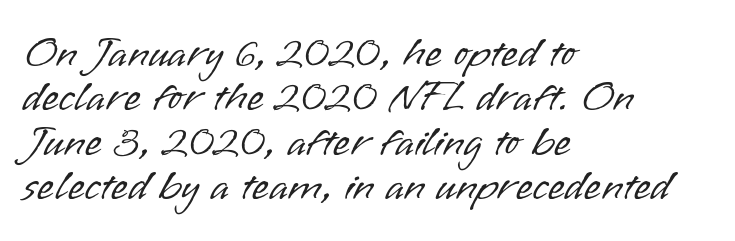
The passage shown is typed in a proportional face where columns would drift. Descender tails drop into unmarked territory. This sample is left-justified, so line endings fall wherever the words run out. Weight class: somewhere from thin through regular. Inter-character spacing is left at the font's built-in metrics.
